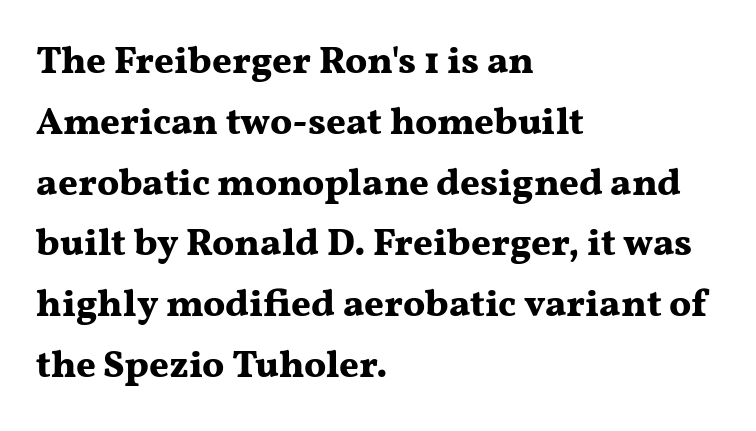
Q: Is the text bold? A: Yes.
Q: Is the text italic (slanted)? A: No, it is upright.
Q: Is the typeface a serif or a sans-serif typeface? A: Serif.
Q: Is the text underlined? A: No.
Q: How is the paragraph aligned? A: Left-aligned.
Q: Is the spacing between letters normal or unusually wide? A: Normal.
Q: Is the spacing between lines tight, normal or loose? A: Normal.
Q: Width (condensed, normal, or wide)? A: Wide.
Q: Stroke contrast? A: Medium.
Q: x-height? A: Medium.
Q: Monospaced? A: No.
